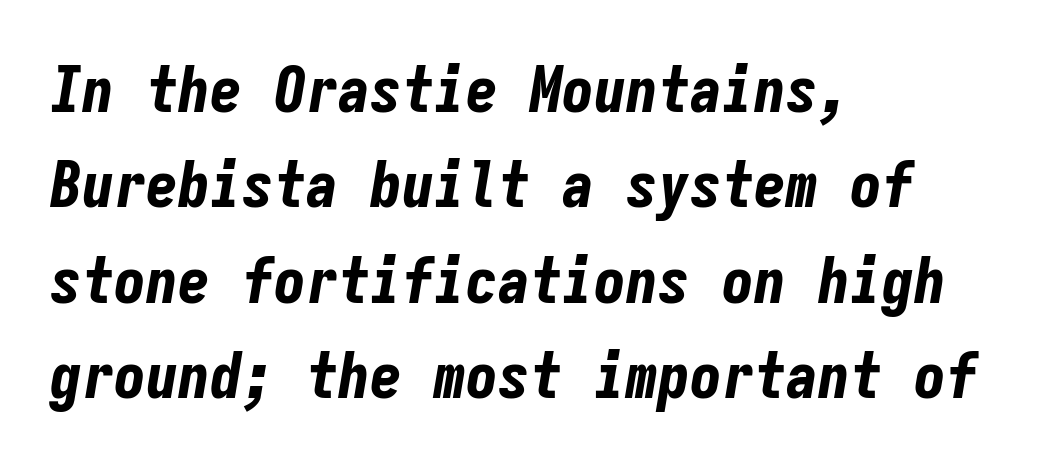
Q: Is the text bold? A: Yes.
Q: Is the text italic (slanted)? A: Yes, it leans right by about 9 degrees.
Q: Is the text underlined? A: No.
Q: How is the paragraph aligned? A: Left-aligned.
Q: Is the spacing between letters normal or unusually wide? A: Normal.
Q: Is the spacing between lines tight, normal or loose? A: Normal.
Q: Width (condensed, normal, or wide)? A: Condensed.
Q: Stroke contrast? A: Low.
Q: x-height? A: Medium.
Q: Monospaced? A: Yes.
